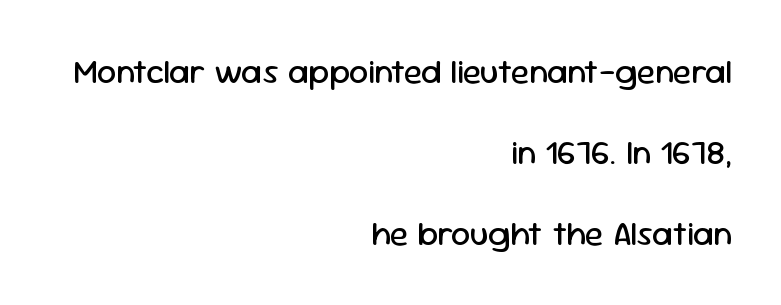
{"serif": "no", "italic": "no", "bold": "no", "weight": "regular", "width": "normal", "stroke_contrast": "low", "x_height": "medium", "monospaced": "no", "underline": "no", "align": "right", "line_spacing": "loose", "line_spacing_ratio": 2.38, "letter_spacing": "normal", "letter_spacing_em": 0.0, "glyph_px": 34}
